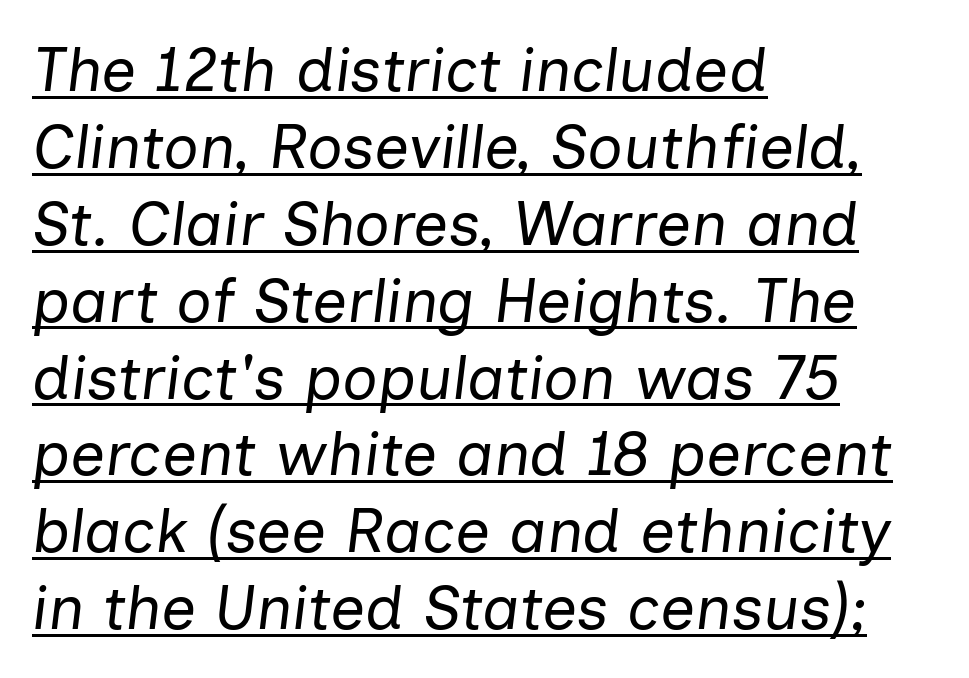
{"italic": "yes", "lean": "right", "slant_degrees": 7, "bold": "no", "weight": "regular", "width": "normal", "stroke_contrast": "low", "x_height": "medium", "monospaced": "no", "underline": "yes", "align": "left", "line_spacing_ratio": 1.24, "letter_spacing": "normal", "letter_spacing_em": 0.0, "glyph_px": 62}
